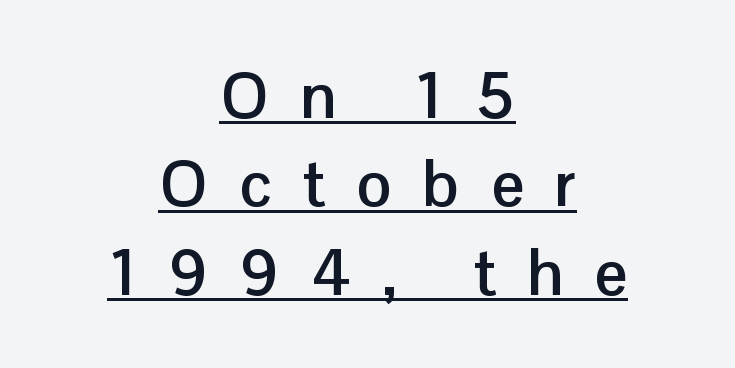
{"serif": "no", "italic": "no", "bold": "yes", "weight": "semibold", "width": "normal", "stroke_contrast": "low", "x_height": "medium", "monospaced": "no", "underline": "yes", "align": "center", "line_spacing": "normal", "line_spacing_ratio": 1.36, "letter_spacing": "wide", "letter_spacing_em": 0.48, "glyph_px": 65}
